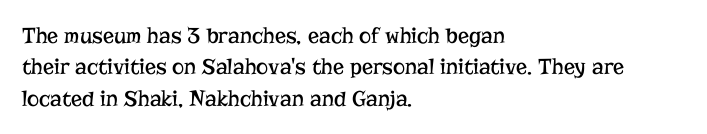
The image shows 23 px text type, upright; set left-aligned, normal line spacing (1.36x), normal letter spacing, not underlined.
